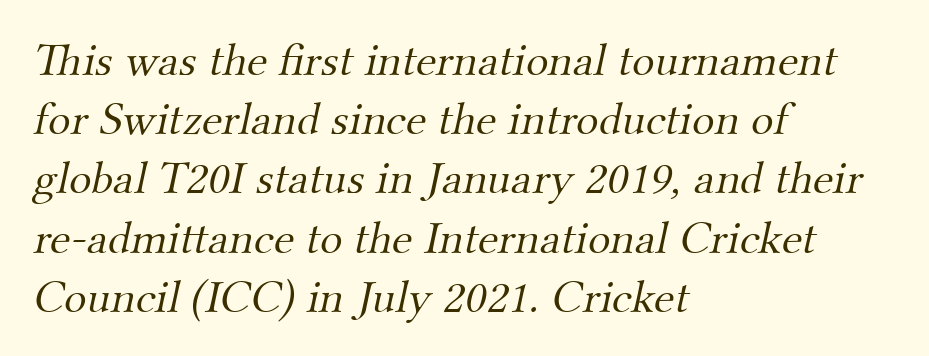
{"serif": "yes", "bold": "no", "weight": "light", "width": "normal", "stroke_contrast": "medium", "x_height": "small", "monospaced": "no", "underline": "no", "align": "left", "line_spacing": "normal", "line_spacing_ratio": 1.26, "letter_spacing": "normal", "letter_spacing_em": 0.0, "glyph_px": 47}
